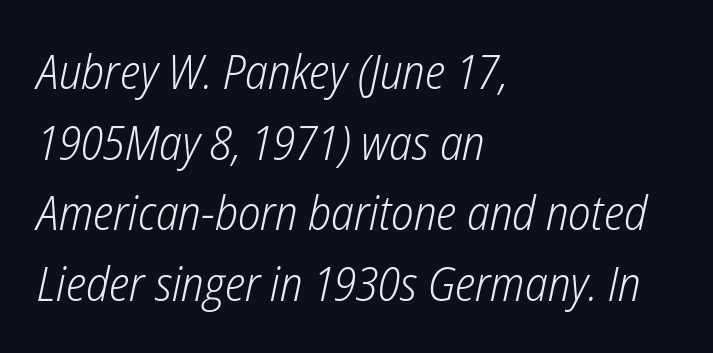
{"italic": "yes", "lean": "right", "slant_degrees": 12, "bold": "no", "weight": "light", "width": "condensed", "stroke_contrast": "low", "x_height": "medium", "monospaced": "no", "underline": "no", "align": "left", "line_spacing": "normal", "line_spacing_ratio": 1.47, "letter_spacing": "normal", "letter_spacing_em": 0.0, "glyph_px": 48}
